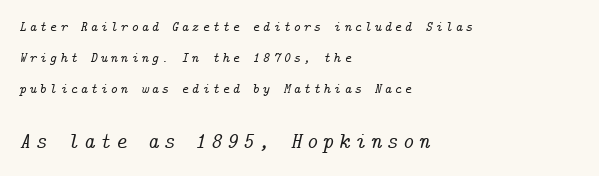
{"italic": "yes", "lean": "right", "slant_degrees": 14, "underline": "no", "align": "left", "line_spacing": "loose", "line_spacing_ratio": 2.2, "letter_spacing": "wide", "letter_spacing_em": 0.2, "larger_block": "second", "size_ratio": 1.57, "glyph_px": 22}
